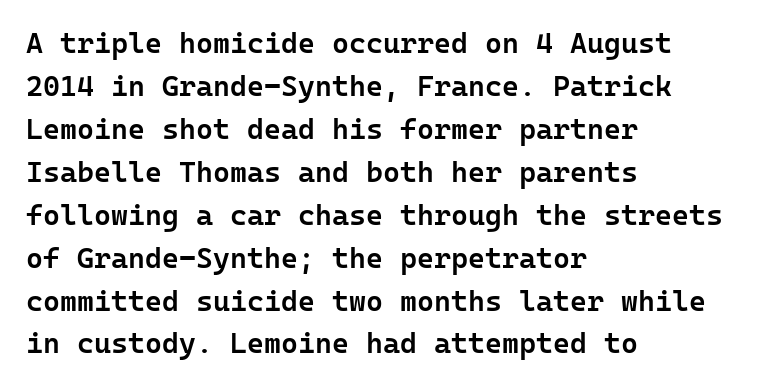
The image shows 29 px semibold sans-serif type, upright; set left-aligned, normal line spacing (1.48x), normal letter spacing, not underlined; low stroke contrast and a medium x-height.
